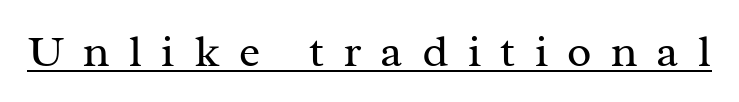
Characters remain perfectly vertical along every line. Note: serifs present on the glyphs. The sample's only ornament is a line tracing under the words. Letters have the restrained weight of plain body copy at most. The face used here is proportionally spaced, like ordinary book or web type.
